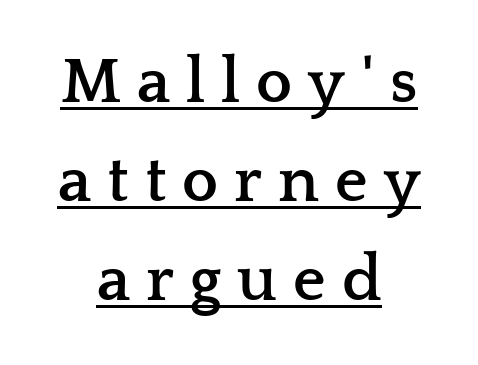
Q: Is the text bold? A: Yes.
Q: Is the text italic (slanted)? A: No, it is upright.
Q: Is the typeface a serif or a sans-serif typeface? A: Serif.
Q: Is the text underlined? A: Yes.
Q: How is the paragraph aligned? A: Centered.
Q: Is the spacing between letters normal or unusually wide? A: Unusually wide.
Q: Is the spacing between lines tight, normal or loose? A: Normal.
Q: Width (condensed, normal, or wide)? A: Wide.
Q: Stroke contrast? A: Low.
Q: x-height? A: Medium.
Q: Monospaced? A: No.
